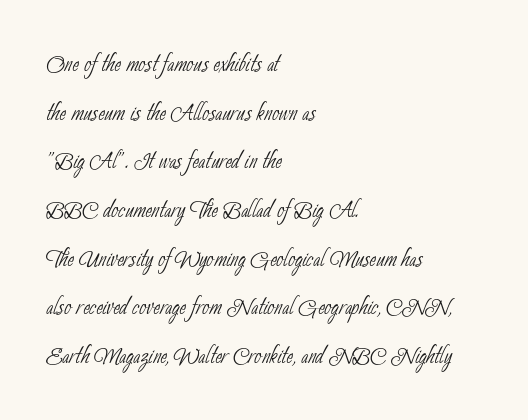
Q: Is the text bold? A: No.
Q: Is the typeface a serif or a sans-serif typeface? A: Sans-serif.
Q: Is the text underlined? A: No.
Q: How is the paragraph aligned? A: Left-aligned.
Q: Is the spacing between letters normal or unusually wide? A: Normal.
Q: Is the spacing between lines tight, normal or loose? A: Normal.
Q: Width (condensed, normal, or wide)? A: Condensed.
Q: Stroke contrast? A: Low.
Q: x-height? A: Small.
Q: Monospaced? A: No.
